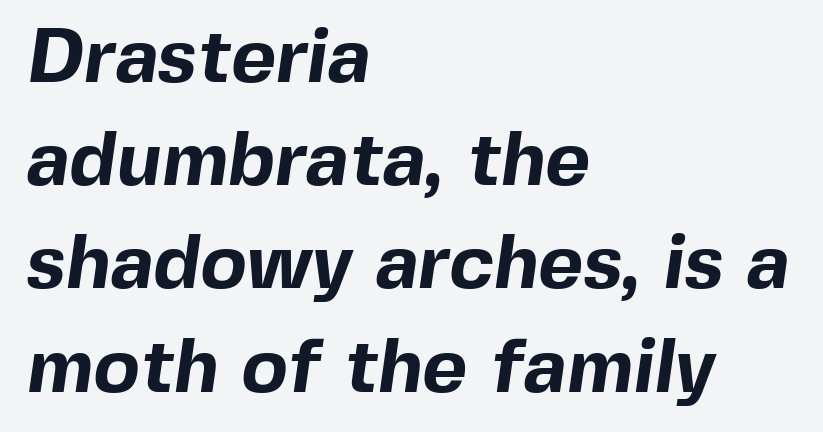
The image shows 77 px bold sans-serif type; set left-aligned, normal line spacing (1.34x), normal letter spacing, not underlined; a medium x-height.
